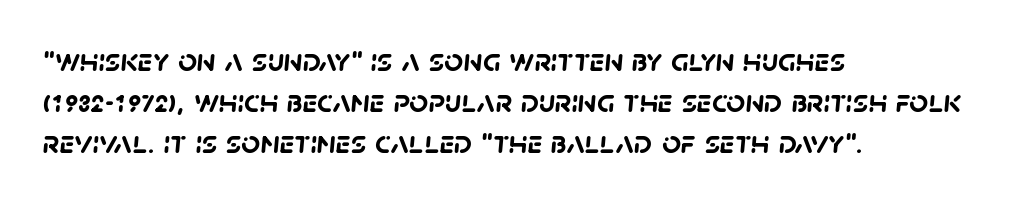
Anything drawn beneath the words? Only blank space. Pretty heavy lettering here — definitely bold. All the whitespace from short lines collects on the right. Each letter's strokes conclude bluntly, with no projecting serifs. Spacing between characters is what you'd get straight out of the box.
